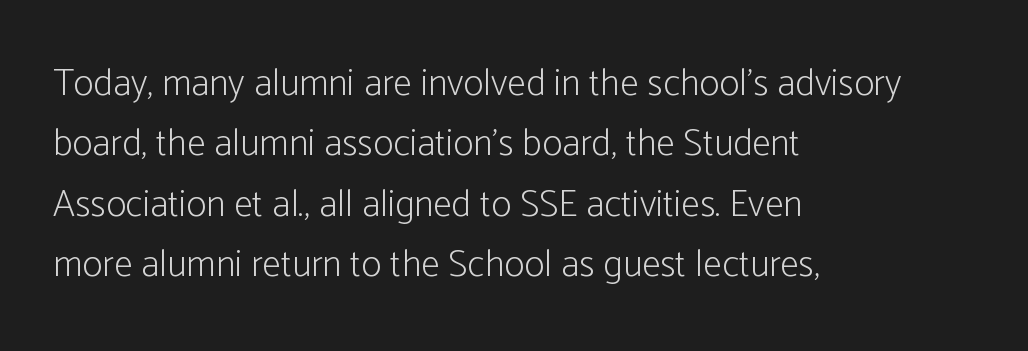
The image shows 38 px light, condensed sans-serif type, upright; set left-aligned, normal line spacing (1.59x), normal letter spacing, not underlined; low stroke contrast and a medium x-height.
